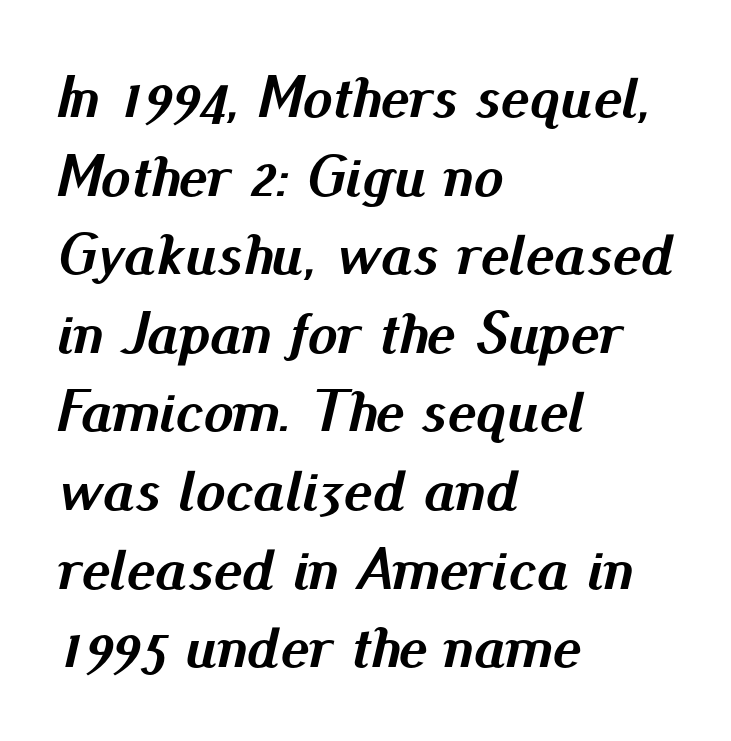
Interline gaps are of average width in this sample. This rendering uses left alignment, leaving the right contour irregular. This sample uses plain, unmodified letter spacing. Clear beneath every line of the passage. An italicized treatment has been applied to the whole sample.
